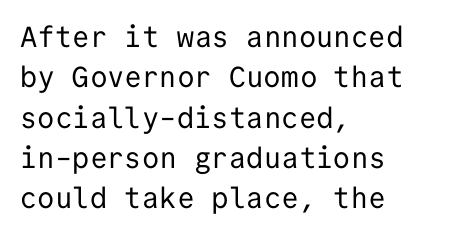
The image shows 29 px regular-weight sans-serif type, upright, monospaced; set left-aligned, normal line spacing (1.39x), normal letter spacing, not underlined; low stroke contrast and a medium x-height.
